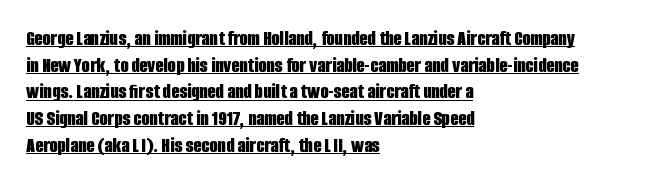
{"italic": "no", "bold": "yes", "underline": "yes", "align": "left", "line_spacing": "normal", "line_spacing_ratio": 1.27, "letter_spacing": "normal", "letter_spacing_em": 0.0, "glyph_px": 21}
